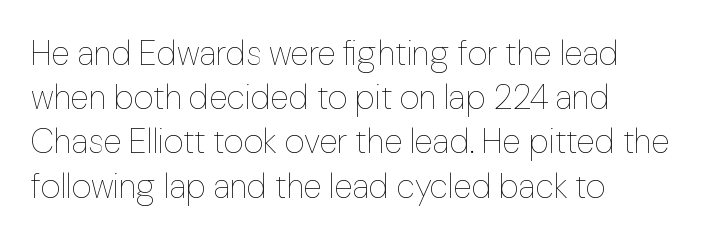
{"italic": "no", "bold": "no", "weight": "thin", "width": "normal", "stroke_contrast": "low", "x_height": "medium", "monospaced": "no", "underline": "no", "align": "left", "line_spacing": "normal", "line_spacing_ratio": 1.3, "letter_spacing": "normal", "letter_spacing_em": 0.0, "glyph_px": 34}
